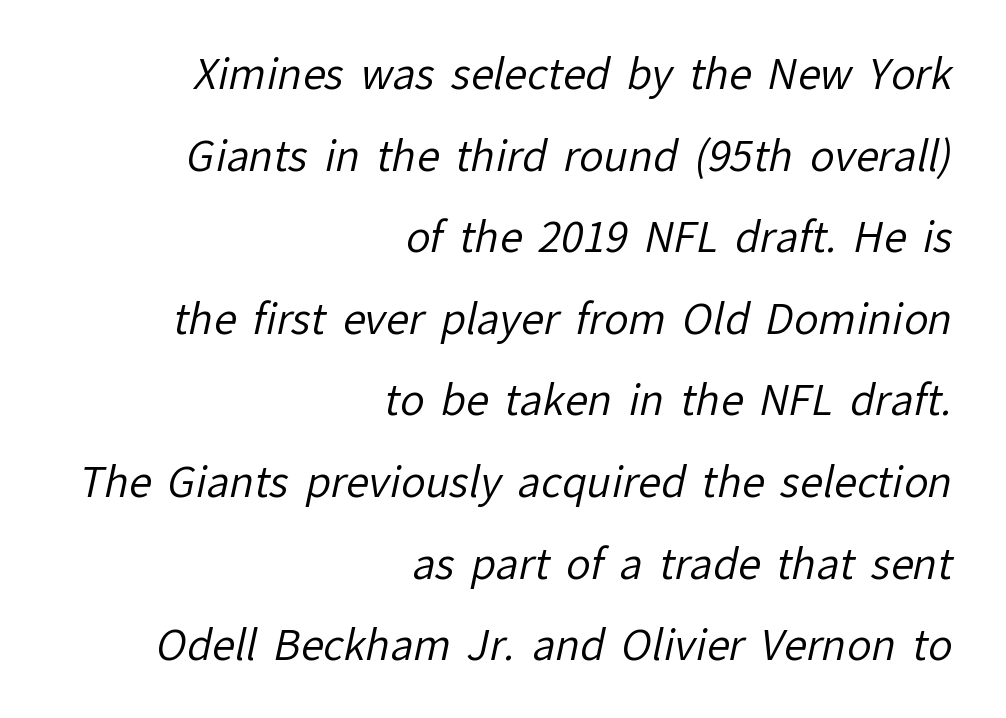
Q: Is the text bold? A: No.
Q: Is the typeface a serif or a sans-serif typeface? A: Sans-serif.
Q: Is the text underlined? A: No.
Q: How is the paragraph aligned? A: Right-aligned.
Q: Is the spacing between letters normal or unusually wide? A: Normal.
Q: Is the spacing between lines tight, normal or loose? A: Loose.
Q: Width (condensed, normal, or wide)? A: Normal.
Q: Stroke contrast? A: Low.
Q: x-height? A: Medium.
Q: Monospaced? A: No.
